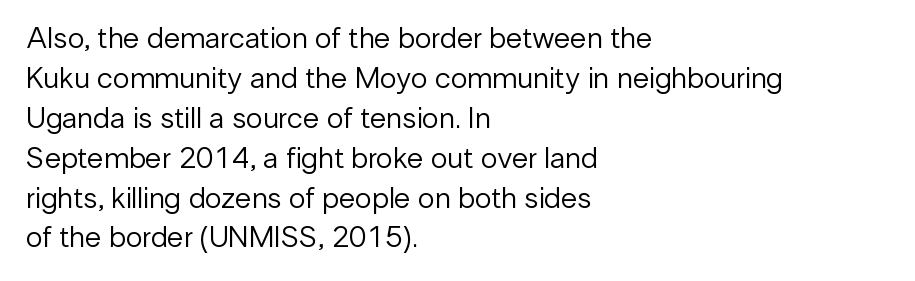
Weight class: somewhere from thin through regular. A bare baseline throughout the passage. The lines are quadded left. Is this a fixed-width face? No — the glyphs have proportional, varying widths.
